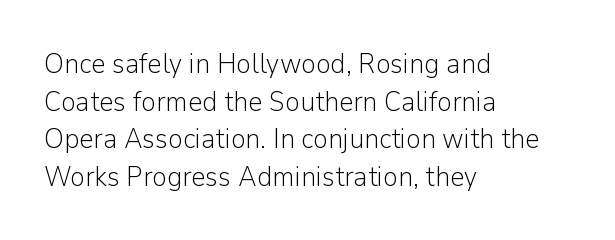
Q: Is the text bold? A: No.
Q: Is the text italic (slanted)? A: No, it is upright.
Q: Is the typeface a serif or a sans-serif typeface? A: Sans-serif.
Q: Is the text underlined? A: No.
Q: How is the paragraph aligned? A: Left-aligned.
Q: Is the spacing between letters normal or unusually wide? A: Normal.
Q: Is the spacing between lines tight, normal or loose? A: Normal.
Q: Width (condensed, normal, or wide)? A: Normal.
Q: Stroke contrast? A: Low.
Q: x-height? A: Medium.
Q: Monospaced? A: No.
